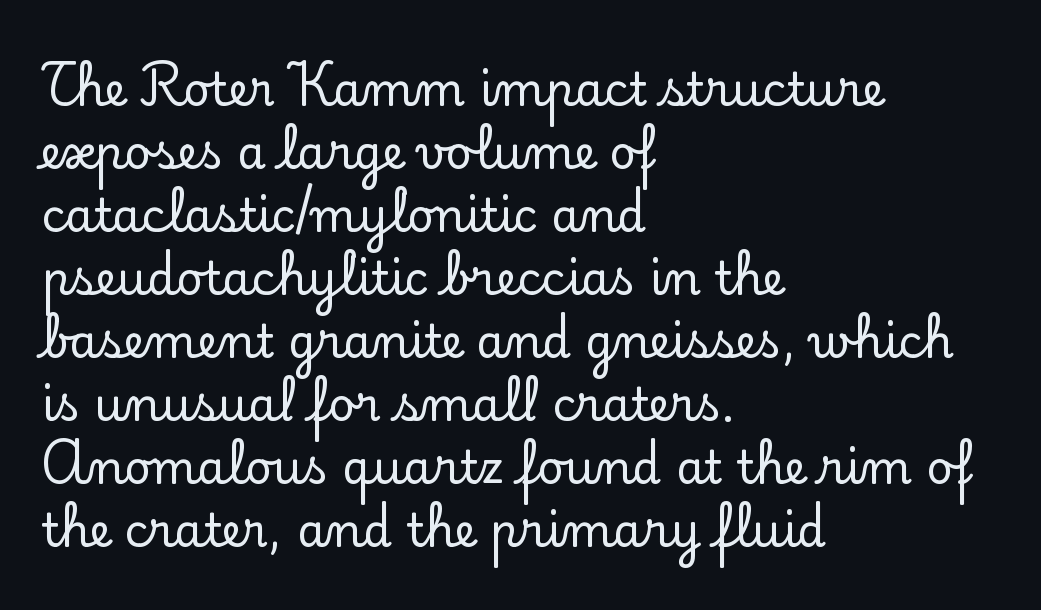
Nope, not italic — everything's standing straight. Note the varied advance widths — an 'i' is clearly narrower than an 'm'. Teacher's note: observe the even left margin — that is flush-left alignment. The rendering uses a moderate line-height, typical for paragraphs. The passage shown is not underscored anywhere. The horizontal fit of the characters is conventional and even.
